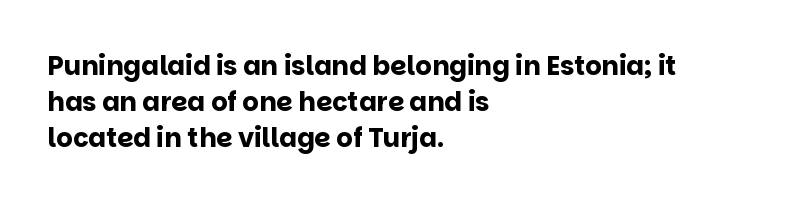
{"italic": "no", "bold": "yes", "underline": "no", "align": "left", "line_spacing": "normal", "line_spacing_ratio": 1.38, "letter_spacing": "normal", "letter_spacing_em": 0.0, "glyph_px": 26}
